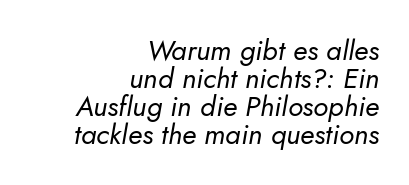
Q: Is the text bold? A: No.
Q: Is the text italic (slanted)? A: Yes, it leans right by about 10 degrees.
Q: Is the text underlined? A: No.
Q: How is the paragraph aligned? A: Right-aligned.
Q: Is the spacing between letters normal or unusually wide? A: Normal.
Q: Is the spacing between lines tight, normal or loose? A: Tight.
Q: Width (condensed, normal, or wide)? A: Normal.
Q: Stroke contrast? A: Low.
Q: x-height? A: Small.
Q: Monospaced? A: No.
